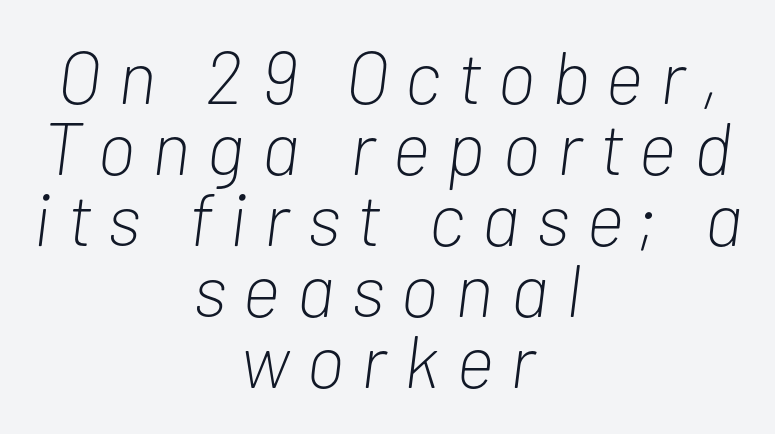
{"italic": "yes", "lean": "right", "slant_degrees": 7, "bold": "no", "weight": "light", "width": "condensed", "stroke_contrast": "low", "x_height": "medium", "monospaced": "no", "underline": "no", "align": "center", "line_spacing": "tight", "line_spacing_ratio": 0.96, "letter_spacing": "wide", "letter_spacing_em": 0.24, "glyph_px": 74}
